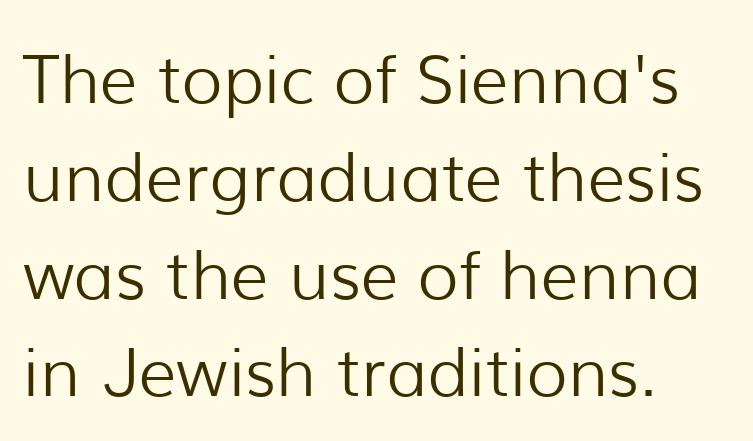
The image shows 67 px light sans-serif type, upright; set normal line spacing (1.46x), normal letter spacing, not underlined; low stroke contrast and a medium x-height.
